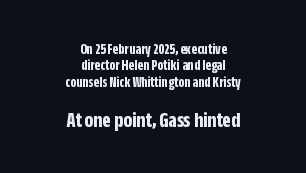
The image shows 22 px bold type, upright; set centered, tight line spacing (1.1x), normal letter spacing, not underlined; the second (bottom) block is 1.47x larger.
